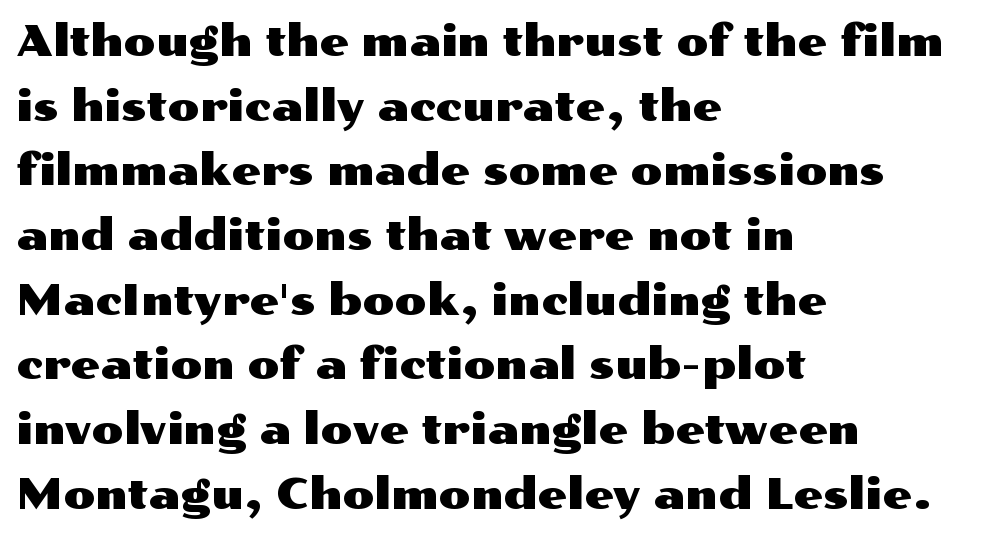
{"serif": "no", "italic": "no", "width": "wide", "stroke_contrast": "medium", "x_height": "medium", "monospaced": "no", "underline": "no", "align": "left", "line_spacing": "normal", "line_spacing_ratio": 1.54, "letter_spacing": "normal", "letter_spacing_em": 0.0, "glyph_px": 42}
